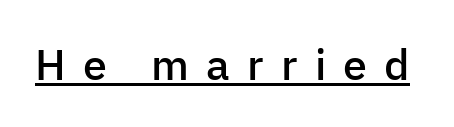
Vertical strokes here are truly vertical. Is this a fixed-width face? No — the glyphs have proportional, varying widths. The letterforms stand isolated, each surrounded by extra space. The letters are semibold — heavier than regular but short of a full bold. Is this a sans? Yes — the strokes have no serifs.
